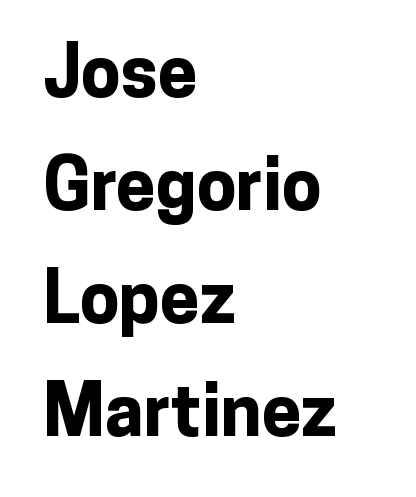
{"serif": "no", "italic": "no", "bold": "yes", "weight": "bold", "width": "normal", "stroke_contrast": "low", "x_height": "medium", "monospaced": "no", "underline": "no", "align": "left", "line_spacing": "normal", "line_spacing_ratio": 1.59, "letter_spacing": "normal", "letter_spacing_em": 0.0, "glyph_px": 71}
